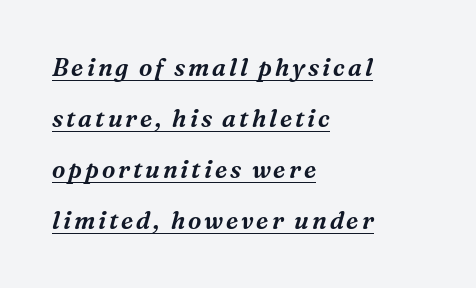
{"italic": "yes", "lean": "right", "slant_degrees": 16, "underline": "yes", "align": "left", "line_spacing": "loose", "line_spacing_ratio": 2.12, "glyph_px": 24}
